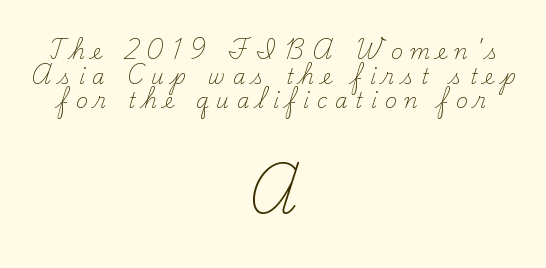
{"bold": "no", "weight": "light", "width": "normal", "stroke_contrast": "medium", "x_height": "small", "monospaced": "no", "underline": "no", "align": "center", "line_spacing_ratio": 1.23, "letter_spacing": "wide", "letter_spacing_em": 0.39, "larger_block": "second", "size_ratio": 2.45, "glyph_px": 49}
